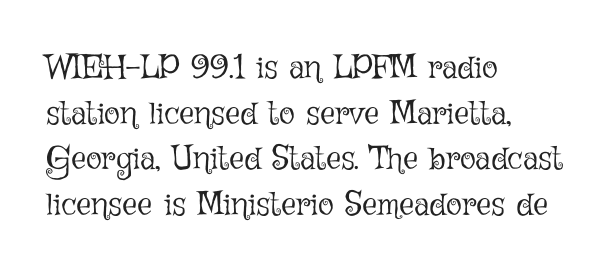
If you measured baseline to baseline, you'd find a middling distance. Weight: not bold — regular or lighter. The rendering uses natural spacing where letterforms have individual widths. Casual observation: everything's shoved over to the left. Beneath every word, the page is bare.
